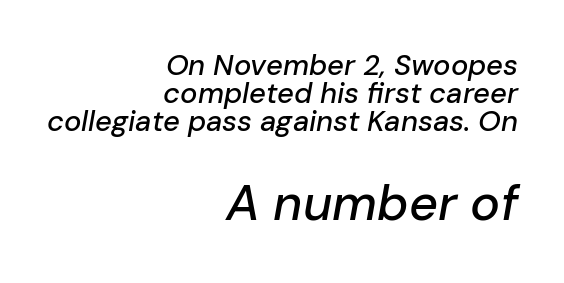
The zone under the glyphs is completely vacant. The face used here is proportionally spaced, like ordinary book or web type. Honestly, the letter spacing is just normal — you wouldn't notice it. This block would grow much taller if given ordinary leading; it's compressed now.
